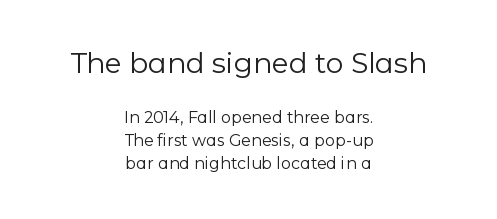
{"serif": "no", "italic": "no", "bold": "no", "weight": "regular", "width": "normal", "stroke_contrast": "low", "x_height": "medium", "monospaced": "no", "underline": "no", "align": "center", "line_spacing": "normal", "line_spacing_ratio": 1.42, "letter_spacing": "normal", "letter_spacing_em": 0.0, "larger_block": "first", "size_ratio": 1.75, "glyph_px": 28}
